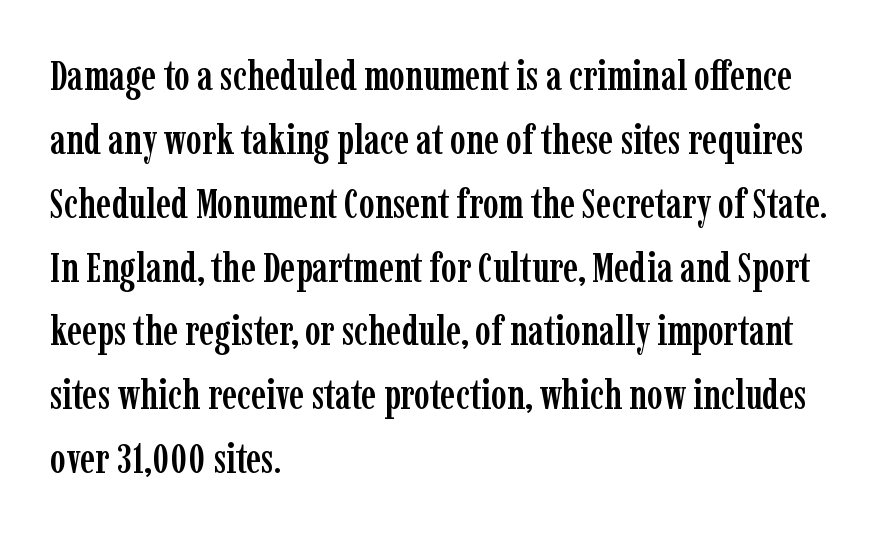
{"serif": "yes", "italic": "no", "width": "condensed", "stroke_contrast": "low", "x_height": "medium", "monospaced": "no", "underline": "no", "align": "left", "line_spacing": "normal", "line_spacing_ratio": 1.52, "letter_spacing": "normal", "letter_spacing_em": 0.0, "glyph_px": 42}
